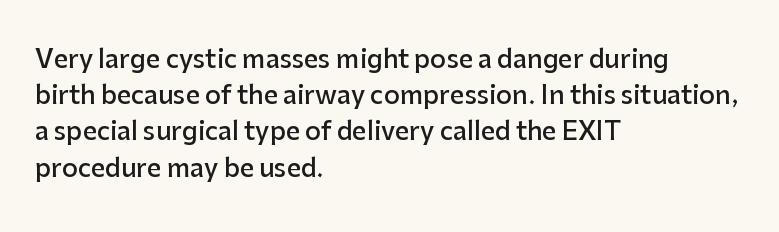
Caption: semibold face, moderately heavy strokes. Type without underlining. Quick note: interline space is typical. Vertical strokes here are truly vertical. Caption: multi-line text, flush left, ragged right.
